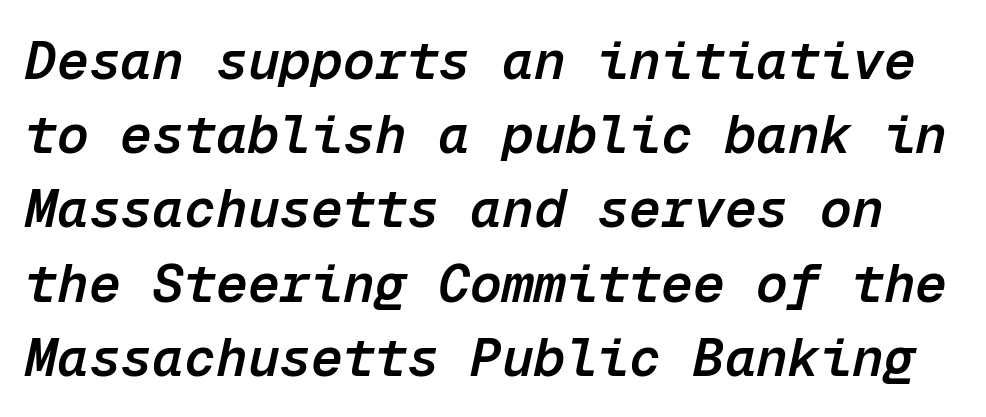
Here the designer chose a console-style face with uniform glyph widths. Compared with typical body copy, the letter spacing here is the same. Compared with an ordinary text face, these strokes are moderately heavier — a semibold. The letters are slanted; this is an italic face. Honestly, the row spacing looks completely unremarkable.
